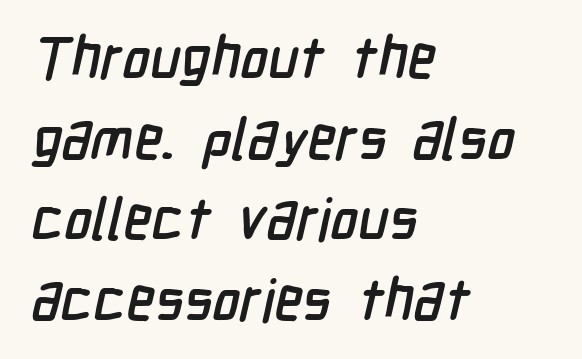
The image shows 58 px condensed sans-serif type; set left-aligned, normal line spacing (1.39x), normal letter spacing, not underlined; low stroke contrast and a medium x-height.
